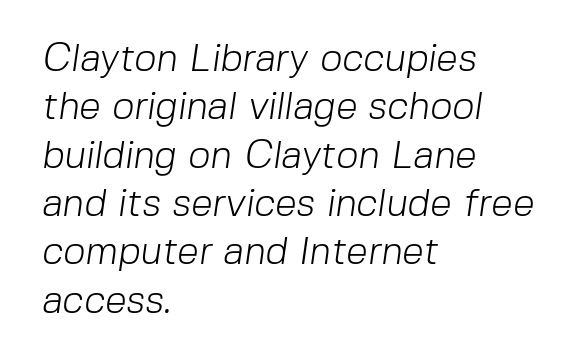
The image shows 39 px light sans-serif type; set left-aligned, line spacing 1.24x, normal letter spacing, not underlined; low stroke contrast and a medium x-height.
